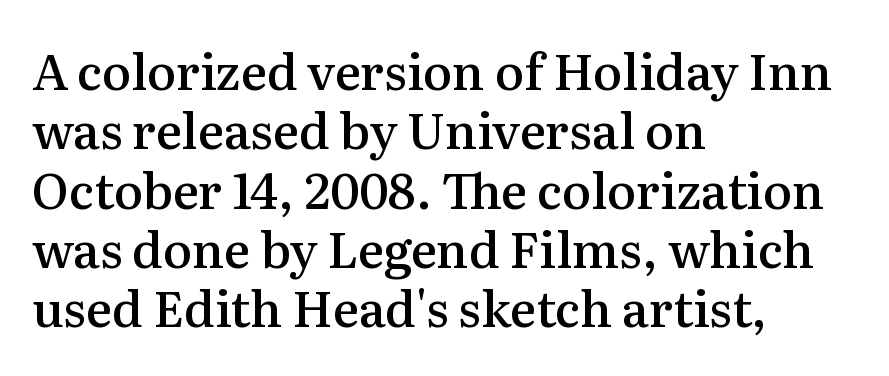
{"serif": "yes", "italic": "no", "bold": "semi", "weight": "semibold", "width": "normal", "stroke_contrast": "medium", "x_height": "medium", "monospaced": "no", "underline": "no", "align": "left", "line_spacing_ratio": 1.21, "letter_spacing": "normal", "letter_spacing_em": 0.0, "glyph_px": 49}
